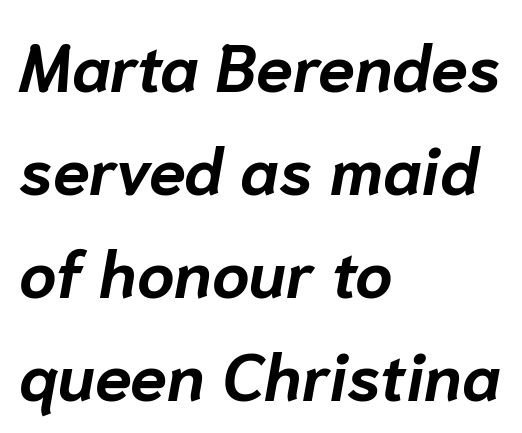
The image shows 66 px bold type, italic (leaning right); set left-aligned, normal line spacing (1.56x), normal letter spacing, not underlined; low stroke contrast and a medium x-height.
